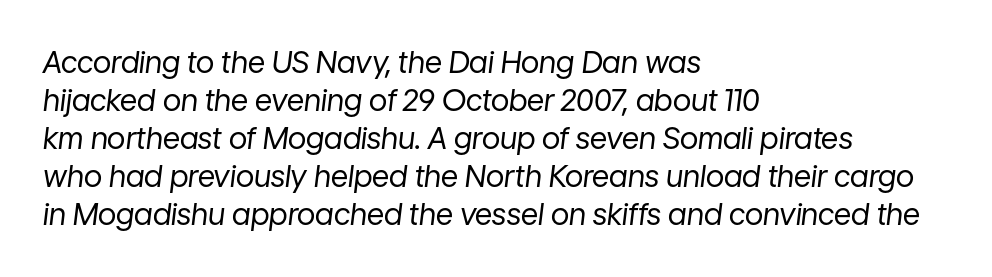
{"italic": "yes", "lean": "right", "slant_degrees": 7, "bold": "no", "weight": "regular", "width": "normal", "stroke_contrast": "low", "x_height": "medium", "monospaced": "no", "underline": "no", "align": "left", "line_spacing": "normal", "line_spacing_ratio": 1.27, "letter_spacing": "normal", "letter_spacing_em": 0.0, "glyph_px": 30}
